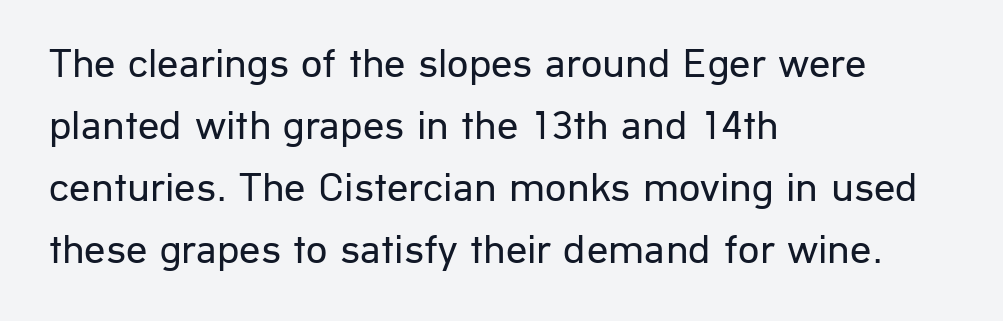
Q: Is the text bold? A: No.
Q: Is the text italic (slanted)? A: No, it is upright.
Q: Is the typeface a serif or a sans-serif typeface? A: Sans-serif.
Q: Is the text underlined? A: No.
Q: How is the paragraph aligned? A: Left-aligned.
Q: Is the spacing between letters normal or unusually wide? A: Normal.
Q: Is the spacing between lines tight, normal or loose? A: Normal.
Q: Width (condensed, normal, or wide)? A: Normal.
Q: Stroke contrast? A: Low.
Q: x-height? A: Medium.
Q: Monospaced? A: No.
